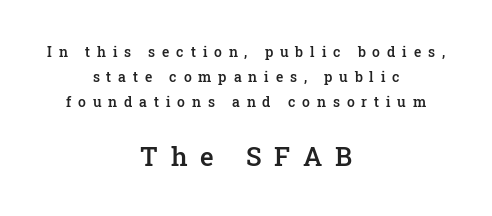
The image shows 26 px text type, upright; set centered, line spacing 1.78x, unusually wide letter spacing (+0.49 em), not underlined; the second (bottom) block is 1.86x larger.
